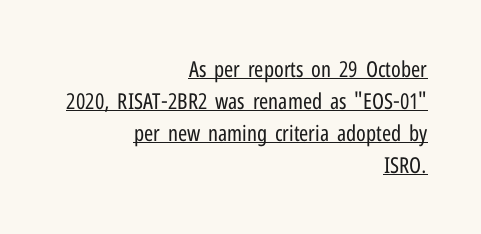
{"italic": "no", "bold": "no", "underline": "yes", "align": "right", "line_spacing": "normal", "line_spacing_ratio": 1.45, "letter_spacing": "normal", "letter_spacing_em": 0.0, "glyph_px": 22}
